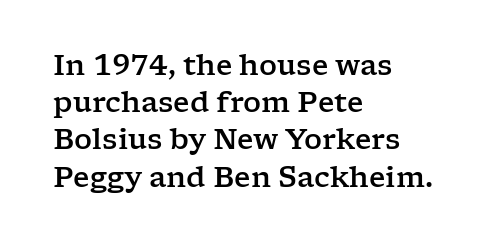
Q: Is the text italic (slanted)? A: No, it is upright.
Q: Is the typeface a serif or a sans-serif typeface? A: Serif.
Q: Is the text underlined? A: No.
Q: How is the paragraph aligned? A: Left-aligned.
Q: Is the spacing between letters normal or unusually wide? A: Normal.
Q: Is the spacing between lines tight, normal or loose? A: Normal.
Q: Width (condensed, normal, or wide)? A: Wide.
Q: Stroke contrast? A: Low.
Q: x-height? A: Medium.
Q: Monospaced? A: No.
